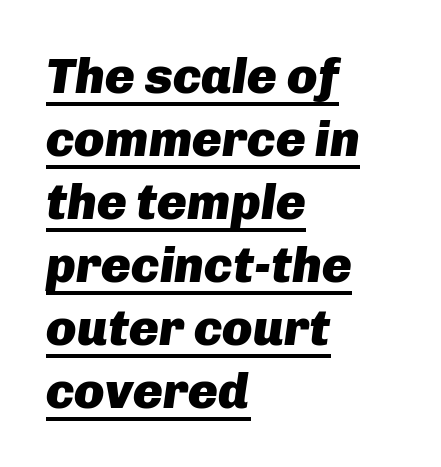
Leading matches the norm, producing a regular column. A student would call this left alignment; a typographer would say flush left, rag right. A baseline rule has been typeset under these characters. Nothing unusual about the tracking: characters are spaced as the font intends.
